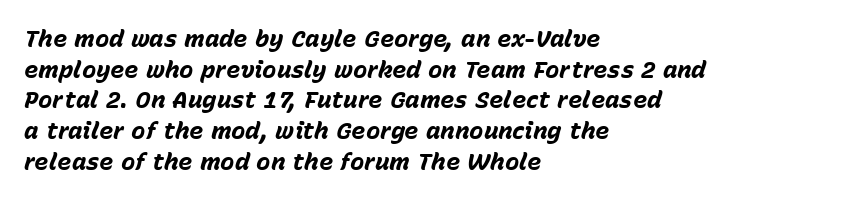
The image shows 24 px bold type, italic (leaning right); set left-aligned, normal line spacing (1.28x), normal letter spacing, not underlined.
